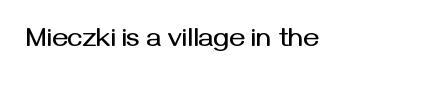
The image shows 27 px text type, upright; set normal letter spacing, not underlined.
